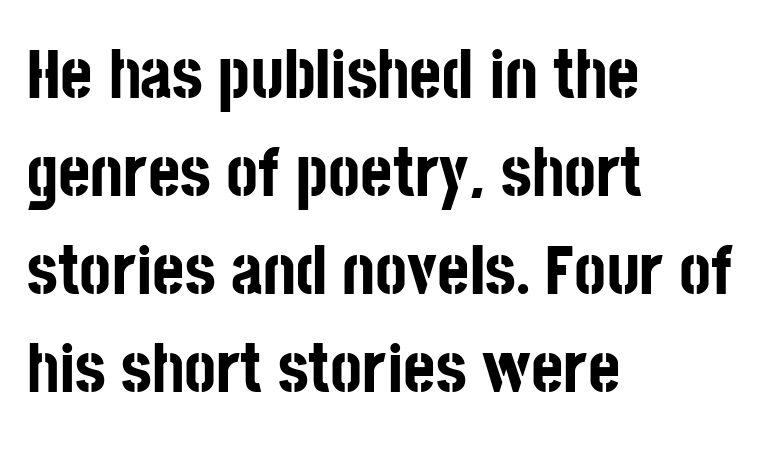
Q: Is the text bold? A: Yes.
Q: Is the text italic (slanted)? A: No, it is upright.
Q: Is the typeface a serif or a sans-serif typeface? A: Sans-serif.
Q: Is the text underlined? A: No.
Q: How is the paragraph aligned? A: Left-aligned.
Q: Is the spacing between letters normal or unusually wide? A: Normal.
Q: Is the spacing between lines tight, normal or loose? A: Normal.
Q: Width (condensed, normal, or wide)? A: Condensed.
Q: Stroke contrast? A: Low.
Q: x-height? A: Large.
Q: Monospaced? A: No.
